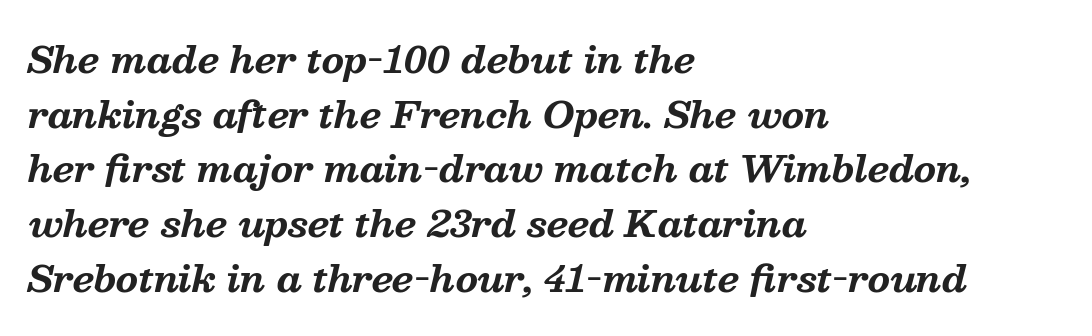
Q: Is the text bold? A: Yes.
Q: Is the text italic (slanted)? A: Yes, it leans right by about 13 degrees.
Q: Is the typeface a serif or a sans-serif typeface? A: Serif.
Q: Is the text underlined? A: No.
Q: How is the paragraph aligned? A: Left-aligned.
Q: Is the spacing between letters normal or unusually wide? A: Normal.
Q: Is the spacing between lines tight, normal or loose? A: Normal.
Q: Width (condensed, normal, or wide)? A: Normal.
Q: Stroke contrast? A: Medium.
Q: x-height? A: Medium.
Q: Monospaced? A: No.
